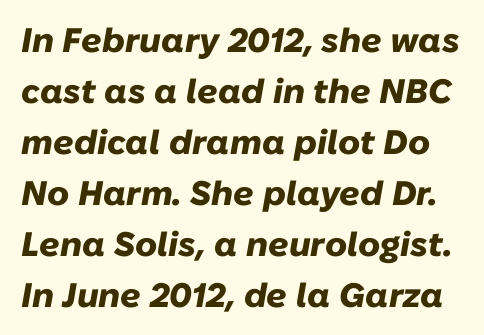
Q: Is the text bold? A: Yes.
Q: Is the text italic (slanted)? A: Yes, it leans right by about 10 degrees.
Q: Is the text underlined? A: No.
Q: Is the spacing between letters normal or unusually wide? A: Normal.
Q: Is the spacing between lines tight, normal or loose? A: Normal.
Q: Width (condensed, normal, or wide)? A: Normal.
Q: Stroke contrast? A: Low.
Q: x-height? A: Medium.
Q: Monospaced? A: No.
